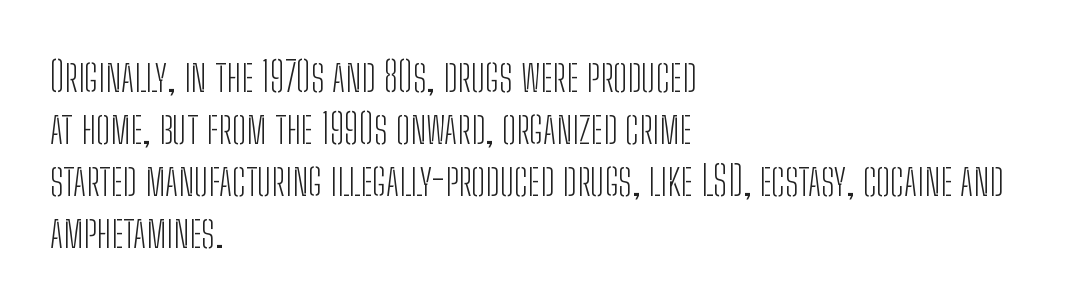
Just letters on the line, the space beneath them empty. Nobody touched the tracking dial on this one. Compared with a typical body face, this is equally light or lighter still. The lines are quadded left.
